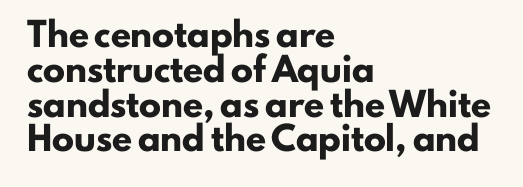
The image shows 22 px bold type, upright; set left-aligned, normal line spacing (1.58x), normal letter spacing, not underlined.
